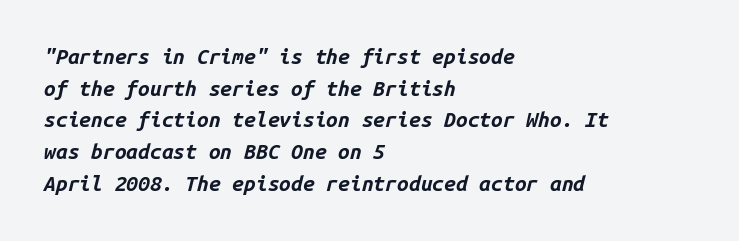
The image shows 21 px bold type, italic (leaning right); set left-aligned, normal line spacing (1.51x), normal letter spacing, not underlined.
